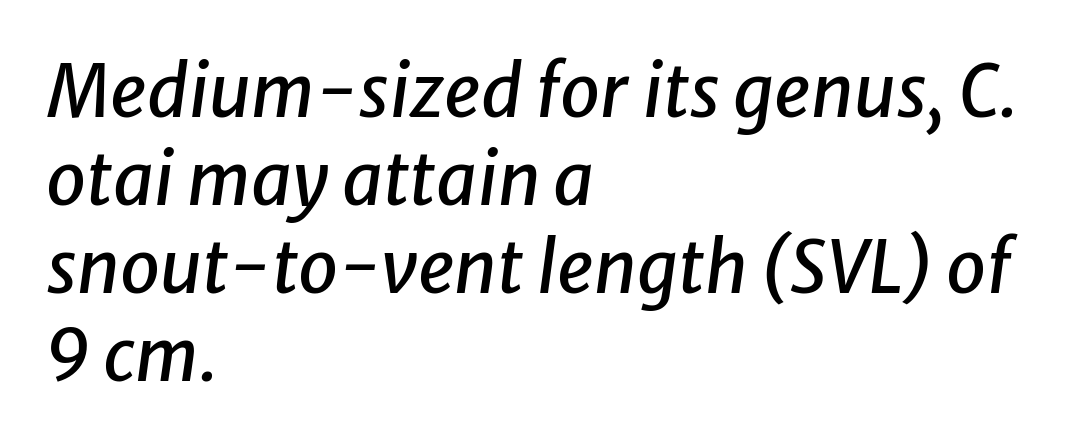
The image shows 72 px text type, italic (leaning right); set left-aligned, line spacing 1.22x, normal letter spacing, not underlined; low stroke contrast and a medium x-height.
